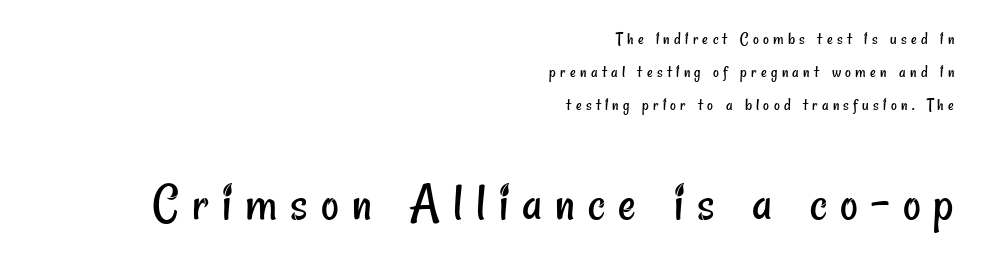
This is sans-serif lettering, the kind often seen on screens and signage. Check under the words: just untouched page. Reading down the block, your eye finds every line finishing at a fixed right position. Characters follow at a spacing far wider than the type designer built in. A typesetter would call this proportional, since set widths differ per character.
